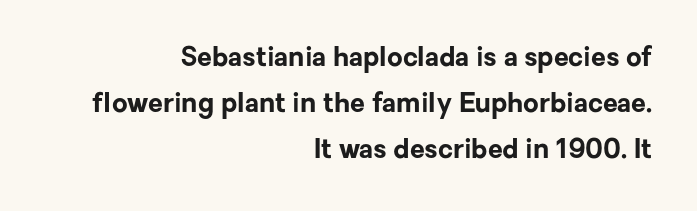
The image shows 27 px bold type, upright; set right-aligned, line spacing 1.71x, normal letter spacing, not underlined.
